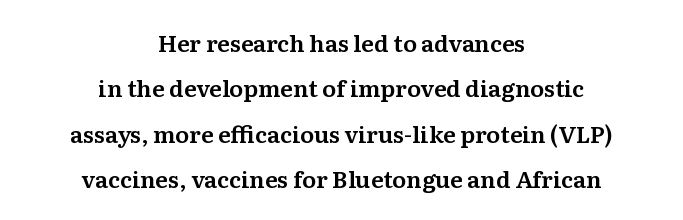
Honestly, the rows look like they've been pulled way apart. The rendering keeps characters at their native spacing. A typesetter would mark this as roman, not italic. Beneath every word, the page is bare. Casual observation: everything's sitting right in the middle.
